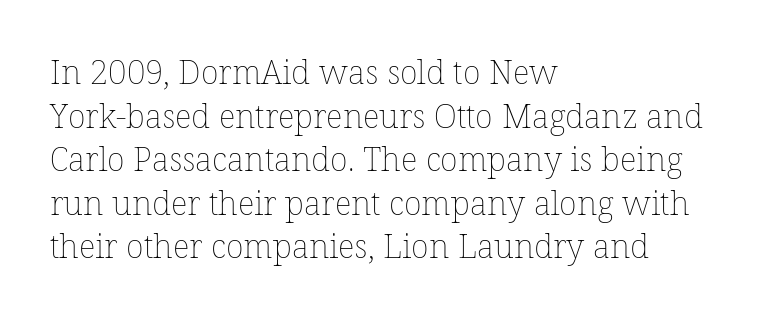
Q: Is the text bold? A: No.
Q: Is the text italic (slanted)? A: No, it is upright.
Q: Is the text underlined? A: No.
Q: How is the paragraph aligned? A: Left-aligned.
Q: Is the spacing between letters normal or unusually wide? A: Normal.
Q: Is the spacing between lines tight, normal or loose? A: Normal.
Q: Width (condensed, normal, or wide)? A: Normal.
Q: Stroke contrast? A: Low.
Q: x-height? A: Medium.
Q: Monospaced? A: No.
